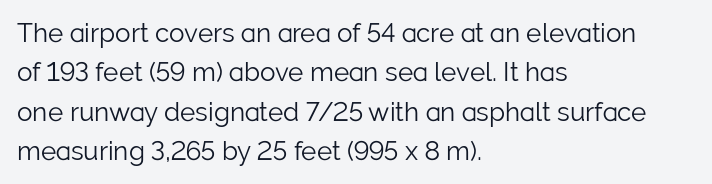
{"italic": "no", "bold": "no", "underline": "no", "align": "left", "line_spacing": "normal", "line_spacing_ratio": 1.51, "letter_spacing": "normal", "letter_spacing_em": 0.0, "glyph_px": 26}
